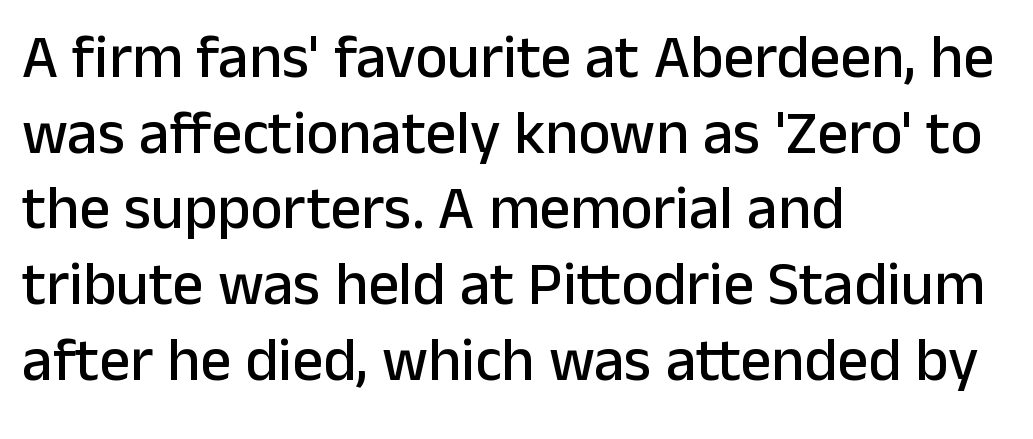
{"serif": "no", "italic": "no", "width": "normal", "stroke_contrast": "low", "x_height": "medium", "monospaced": "no", "underline": "no", "align": "left", "line_spacing_ratio": 1.24, "letter_spacing": "normal", "letter_spacing_em": 0.0, "glyph_px": 61}
